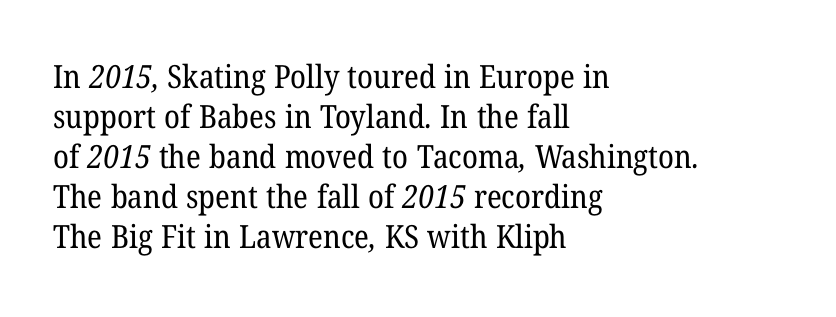
In terms of leading, this rendering sits right in the middle. To sum up the face: it has serifs. Letter spacing: default. Quick note: underline off. Looks like regular typesetting: each glyph gets only the width it needs. Think standard paragraph weight, or any step lighter than that.
